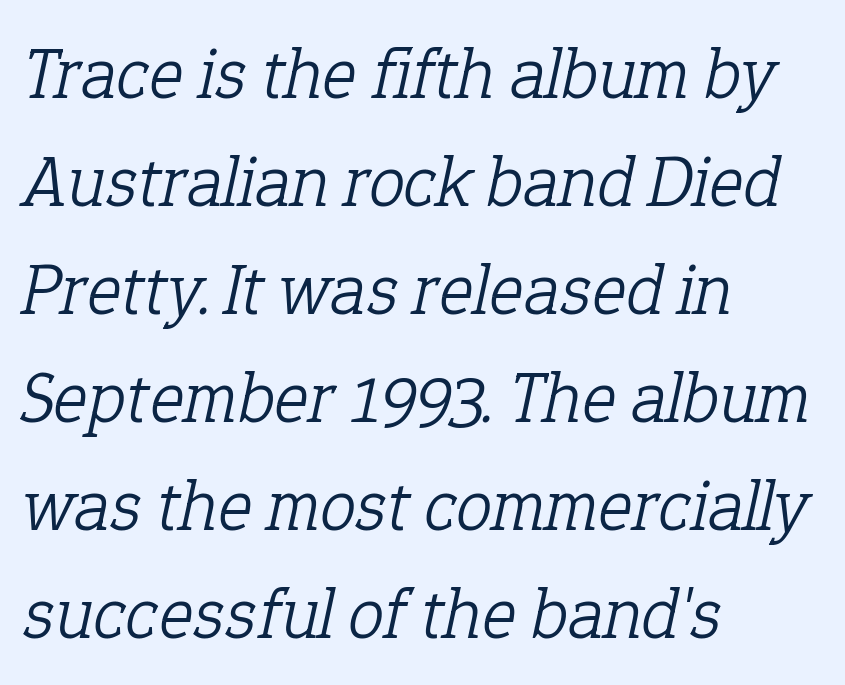
Unlike a clean sans, this face finishes its strokes with serifs. A typesetter would call this leading conventional body-copy spacing. Yep, that's italic — everything's leaning. The weight would be labelled regular, book, light, or lighter still.
